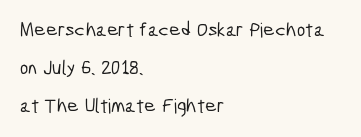
Q: Is the text underlined? A: No.
Q: How is the paragraph aligned? A: Left-aligned.
Q: Is the spacing between letters normal or unusually wide? A: Normal.
Q: Is the spacing between lines tight, normal or loose? A: Loose.
